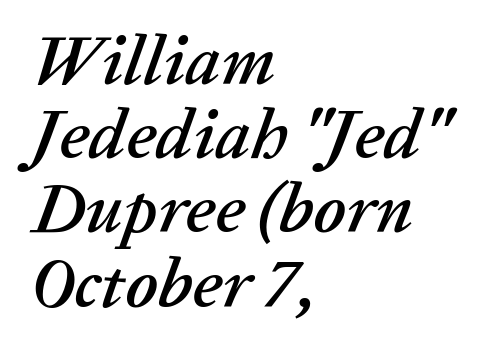
The image shows 70 px text type, italic (leaning right); set left-aligned, tight line spacing (1.06x), normal letter spacing, not underlined; low stroke contrast and a medium x-height.
